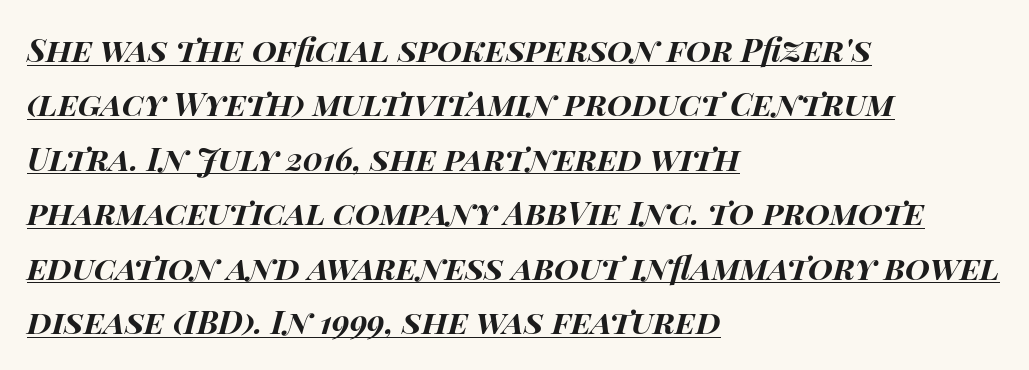
{"italic": "yes", "lean": "right", "slant_degrees": 14, "bold": "yes", "weight": "bold", "width": "wide", "stroke_contrast": "high", "x_height": "large", "monospaced": "no", "underline": "yes", "align": "left", "line_spacing": "normal", "line_spacing_ratio": 1.7, "letter_spacing": "normal", "letter_spacing_em": 0.0, "glyph_px": 32}
